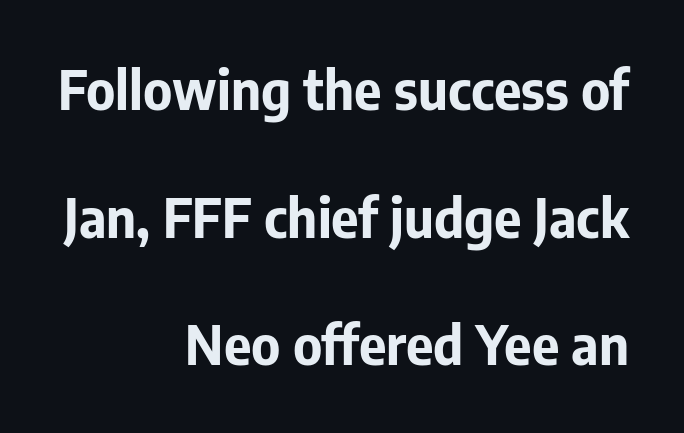
Character widths vary here, with narrow letters taking less room than wide ones. I'd describe the lettering as bold — thick and assertive. Students, note that the glyphs here touch the page at normal intervals. Observe the absence of serifs on each vertical stroke in this sample. This is roman type, the default non-slanted kind.
